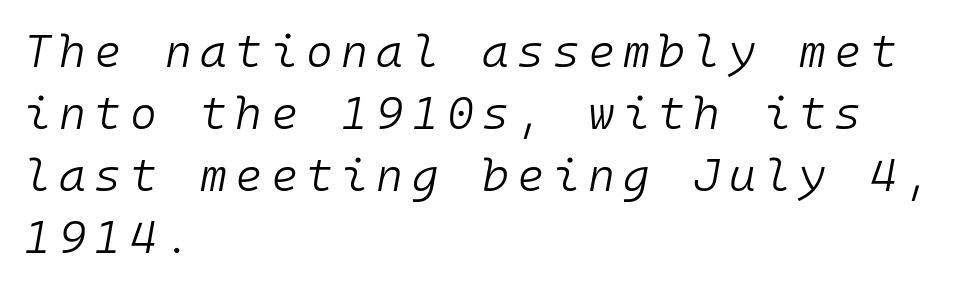
The image shows 46 px light type, italic (leaning right), monospaced; set left-aligned, normal line spacing (1.35x), not underlined; low stroke contrast and a medium x-height.
